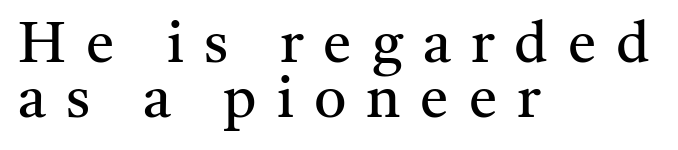
Q: Is the text bold? A: No.
Q: Is the text italic (slanted)? A: No, it is upright.
Q: Is the typeface a serif or a sans-serif typeface? A: Serif.
Q: Is the text underlined? A: No.
Q: How is the paragraph aligned? A: Left-aligned.
Q: Is the spacing between letters normal or unusually wide? A: Unusually wide.
Q: Is the spacing between lines tight, normal or loose? A: Tight.
Q: Width (condensed, normal, or wide)? A: Normal.
Q: Stroke contrast? A: Medium.
Q: x-height? A: Medium.
Q: Monospaced? A: No.
